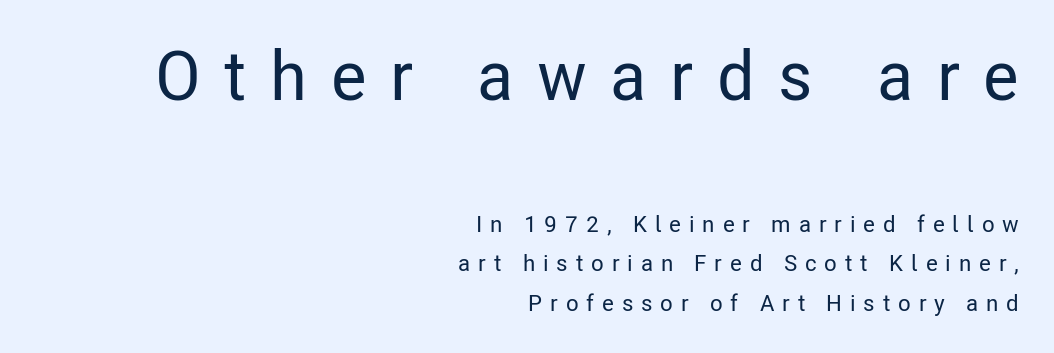
Q: Is the text italic (slanted)? A: No, it is upright.
Q: Is the typeface a serif or a sans-serif typeface? A: Sans-serif.
Q: Is the text underlined? A: No.
Q: How is the paragraph aligned? A: Right-aligned.
Q: Is the spacing between letters normal or unusually wide? A: Unusually wide.
Q: Which block of text is set in a larger size, the first (top) or the second (bottom)? A: The first (top) one.
Q: Width (condensed, normal, or wide)? A: Condensed.
Q: Stroke contrast? A: Low.
Q: x-height? A: Medium.
Q: Monospaced? A: No.
